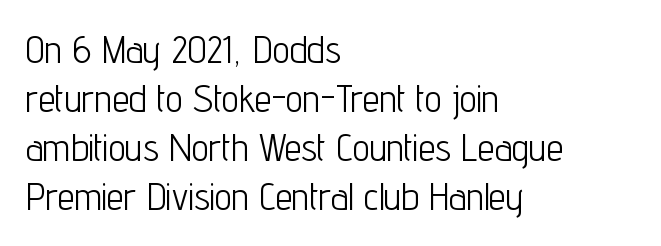
Q: Is the text bold? A: No.
Q: Is the text italic (slanted)? A: No, it is upright.
Q: Is the typeface a serif or a sans-serif typeface? A: Sans-serif.
Q: Is the text underlined? A: No.
Q: How is the paragraph aligned? A: Left-aligned.
Q: Is the spacing between letters normal or unusually wide? A: Normal.
Q: Is the spacing between lines tight, normal or loose? A: Normal.
Q: Width (condensed, normal, or wide)? A: Condensed.
Q: Stroke contrast? A: Low.
Q: x-height? A: Medium.
Q: Monospaced? A: No.
